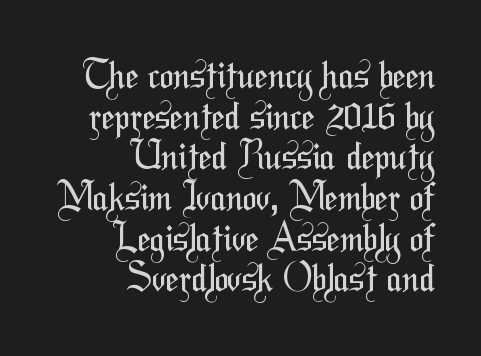
Check where the strokes stop: nothing finishes them off — pure sans. The lines are quadded right. Nobody touched the tracking dial on this one. Stems here are at most as thick as an everyday book face. Has an underline been added? It has not.
